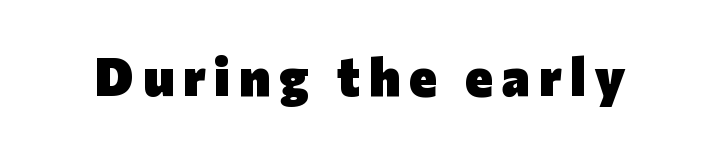
Q: Is the text bold? A: Yes.
Q: Is the text italic (slanted)? A: No, it is upright.
Q: Is the typeface a serif or a sans-serif typeface? A: Sans-serif.
Q: Is the text underlined? A: No.
Q: Width (condensed, normal, or wide)? A: Normal.
Q: Stroke contrast? A: Low.
Q: x-height? A: Medium.
Q: Monospaced? A: No.
